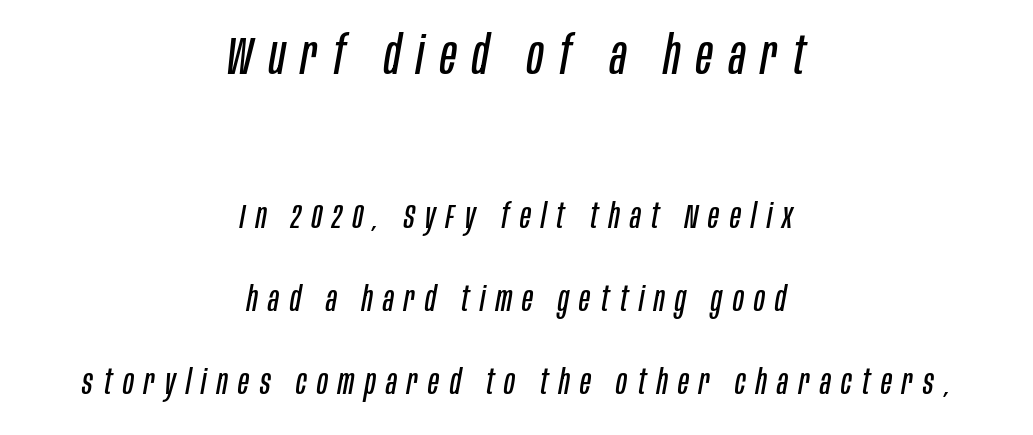
The image shows 53 px regular-weight, condensed type, italic (leaning right); set centered, loose line spacing (2.38x), unusually wide letter spacing (+0.3 em), not underlined; the first (top) block is 1.51x larger; low stroke contrast and a large x-height.
